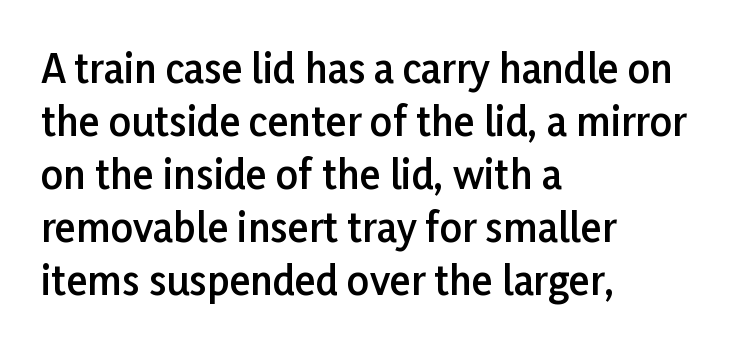
Q: Is the text bold? A: Semi-bold.
Q: Is the text italic (slanted)? A: No, it is upright.
Q: Is the typeface a serif or a sans-serif typeface? A: Sans-serif.
Q: Is the text underlined? A: No.
Q: How is the paragraph aligned? A: Left-aligned.
Q: Is the spacing between letters normal or unusually wide? A: Normal.
Q: Is the spacing between lines tight, normal or loose? A: Normal.
Q: Width (condensed, normal, or wide)? A: Normal.
Q: Stroke contrast? A: Low.
Q: x-height? A: Medium.
Q: Monospaced? A: No.
